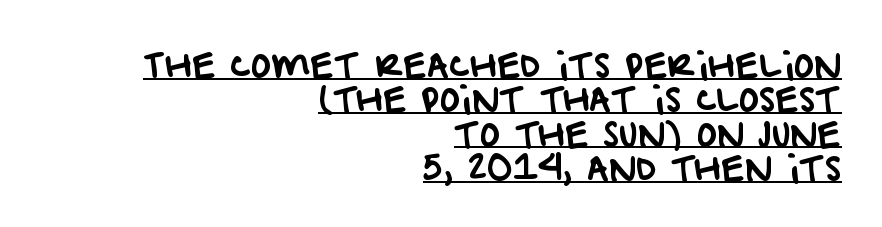
Q: Is the typeface a serif or a sans-serif typeface? A: Sans-serif.
Q: Is the text underlined? A: Yes.
Q: How is the paragraph aligned? A: Right-aligned.
Q: Is the spacing between letters normal or unusually wide? A: Normal.
Q: Is the spacing between lines tight, normal or loose? A: Tight.
Q: Width (condensed, normal, or wide)? A: Normal.
Q: Stroke contrast? A: Low.
Q: x-height? A: Large.
Q: Monospaced? A: No.
